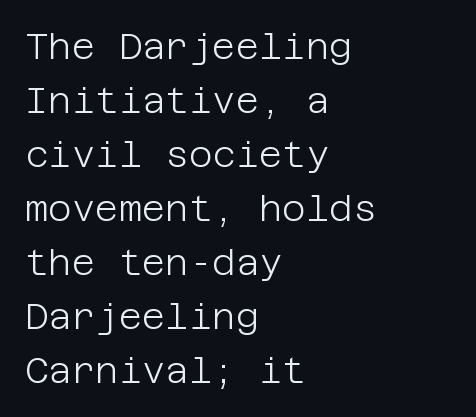
Q: Is the text bold? A: No.
Q: Is the text italic (slanted)? A: No, it is upright.
Q: Is the typeface a serif or a sans-serif typeface? A: Sans-serif.
Q: Is the text underlined? A: No.
Q: How is the paragraph aligned? A: Left-aligned.
Q: Is the spacing between letters normal or unusually wide? A: Normal.
Q: Is the spacing between lines tight, normal or loose? A: Normal.
Q: Width (condensed, normal, or wide)? A: Normal.
Q: Stroke contrast? A: Low.
Q: x-height? A: Large.
